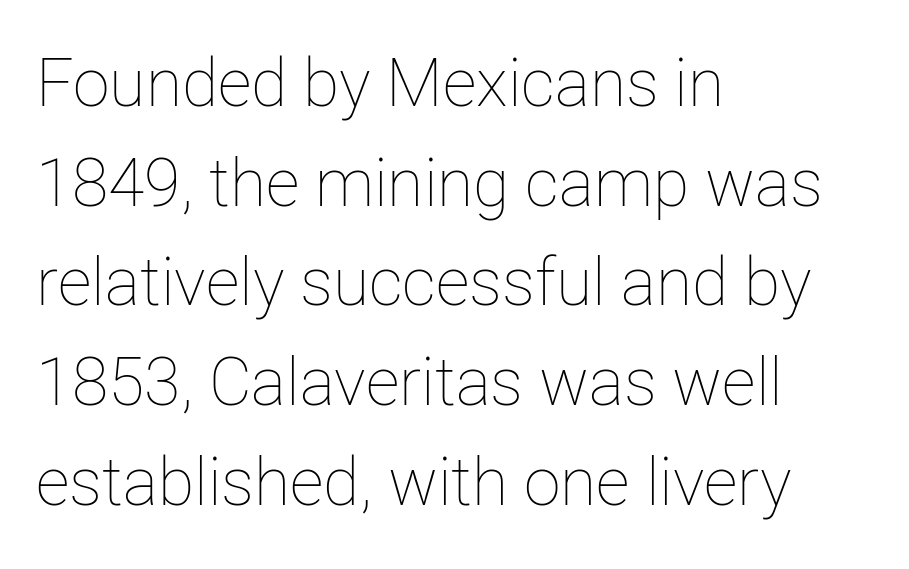
Q: Is the text bold? A: No.
Q: Is the text italic (slanted)? A: No, it is upright.
Q: Is the text underlined? A: No.
Q: How is the paragraph aligned? A: Left-aligned.
Q: Is the spacing between letters normal or unusually wide? A: Normal.
Q: Is the spacing between lines tight, normal or loose? A: Normal.
Q: Width (condensed, normal, or wide)? A: Normal.
Q: Stroke contrast? A: Low.
Q: x-height? A: Medium.
Q: Monospaced? A: No.
